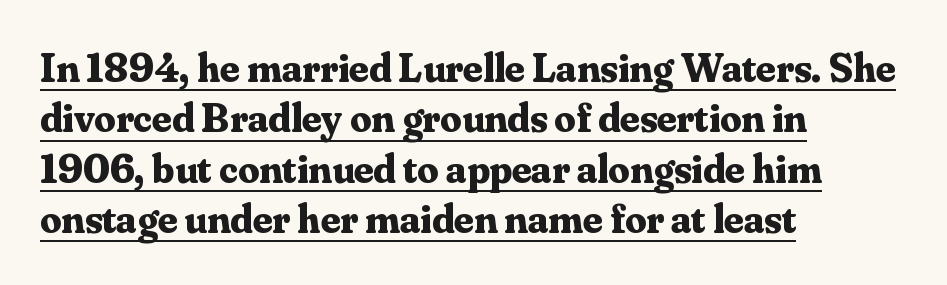
The image shows 42 px bold serif type, upright; set left-aligned, line spacing 1.2x, normal letter spacing, underlined; medium stroke contrast and a small x-height.
